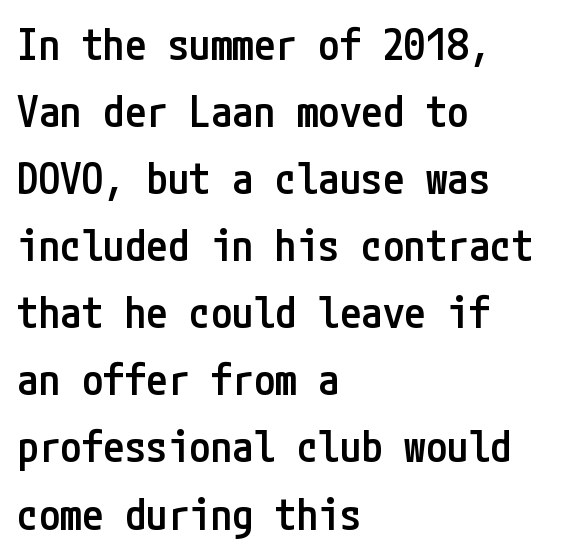
The image shows 43 px semibold, condensed sans-serif type, upright; set left-aligned, normal line spacing (1.56x), normal letter spacing, not underlined; low stroke contrast and a medium x-height.
